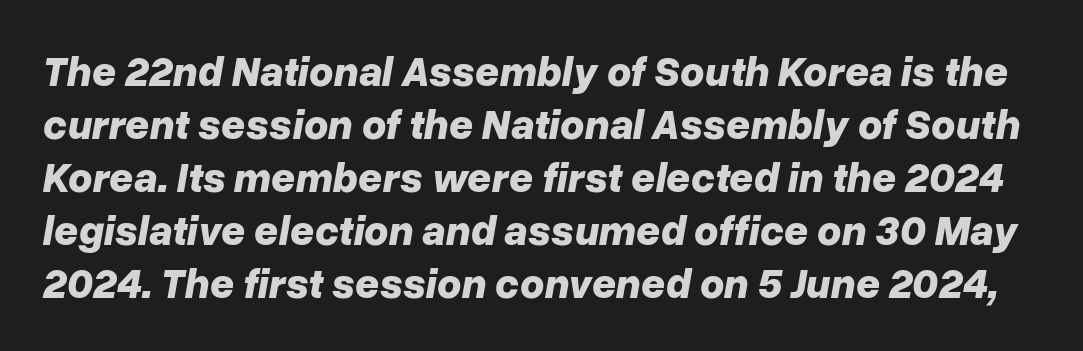
Emphasis by weight is at full strength: bold. Compared with typical paragraphs, the rows here are spaced about the same. If you drew a line through each stem, it would be angled. Clear beneath every line of the passage. The passage shown is typed in a proportional face where columns would drift. Caption: standard tracking, unaltered.
